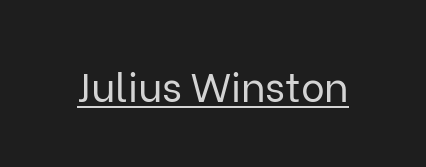
Nobody touched the tracking dial on this one. The axis of the letterforms is exactly vertical. This sample uses a sans-serif face. A baseline rule has been typeset under these characters. A typesetter would call this proportional, since set widths differ per character. The typesetting does not lean heavy: it is not bold.
